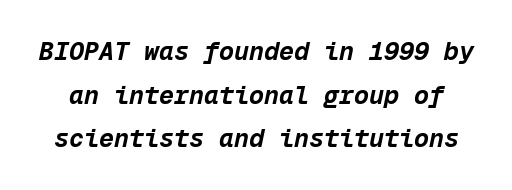
Any mark beneath the type? The region is blank. These lines carry a lot of weight — the face is fully bold. When letters slant like this, we call the style italic. In terms of letterspacing, this is plain default setting.
